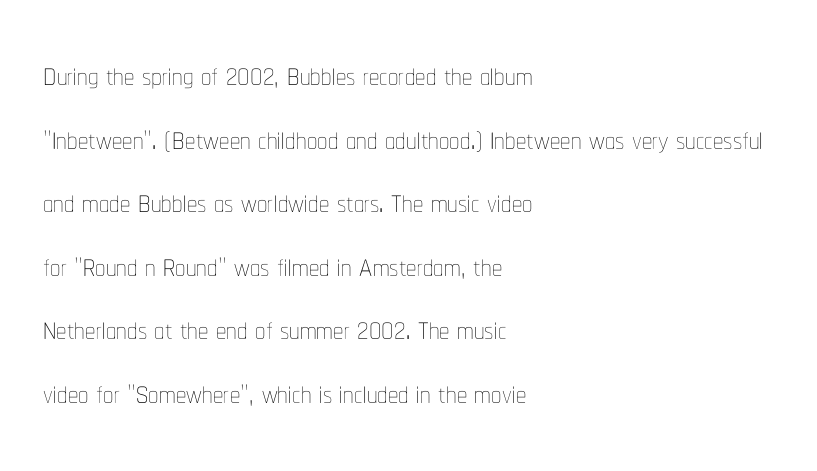
Interline gaps are of average width in this sample. Anything drawn beneath the words? Only blank space. The face used here is rendered with its standard letterfit. The face looks like a standard text weight, possibly lighter. Varying glyph widths throughout — classic text-font behaviour.
